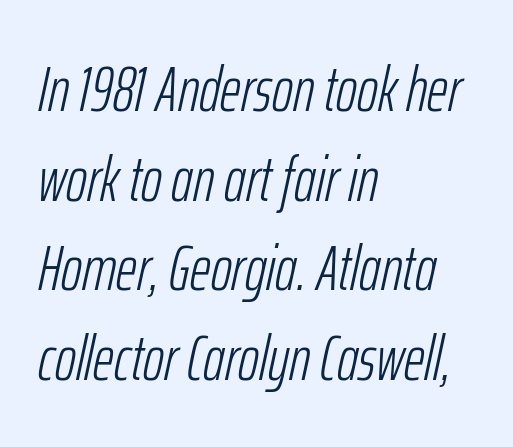
Q: Is the text bold? A: No.
Q: Is the text italic (slanted)? A: Yes, it leans right by about 12 degrees.
Q: Is the text underlined? A: No.
Q: How is the paragraph aligned? A: Left-aligned.
Q: Is the spacing between letters normal or unusually wide? A: Normal.
Q: Is the spacing between lines tight, normal or loose? A: Normal.
Q: Width (condensed, normal, or wide)? A: Condensed.
Q: Stroke contrast? A: Low.
Q: x-height? A: Medium.
Q: Monospaced? A: No.
